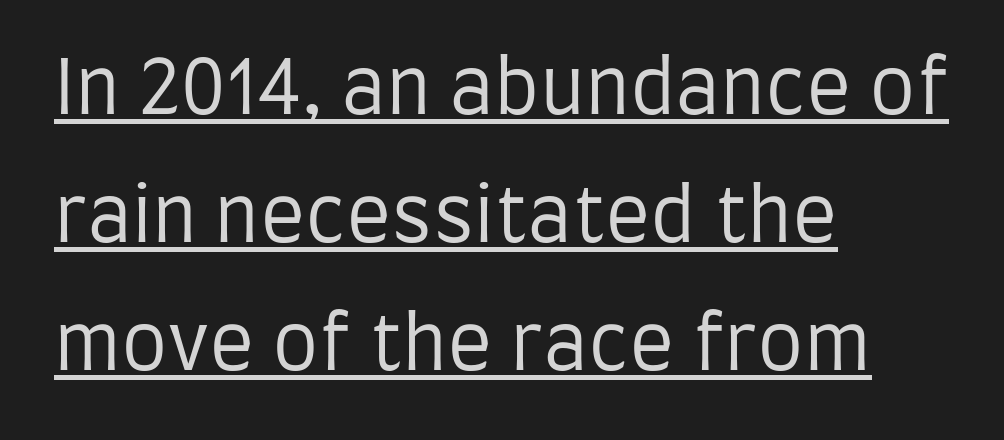
Posture: upright roman. What kind of face is this? One without serifs — a sans. The words here are underlined. Leftover space on each line is placed entirely after the last word.
